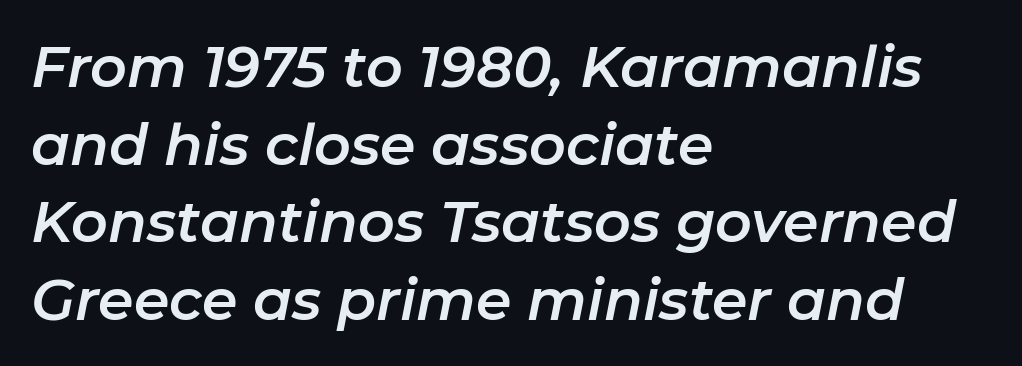
{"italic": "yes", "lean": "right", "slant_degrees": 11, "width": "normal", "stroke_contrast": "low", "x_height": "medium", "monospaced": "no", "underline": "no", "align": "left", "line_spacing": "normal", "line_spacing_ratio": 1.36, "letter_spacing": "normal", "letter_spacing_em": 0.0, "glyph_px": 57}
